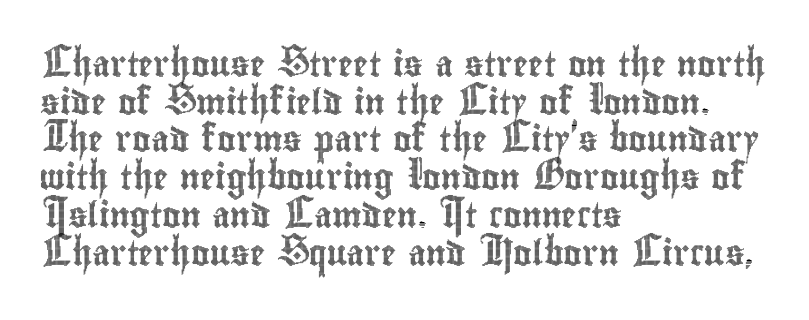
Descender tails drop into unmarked territory. If you drew a ruler down the left edge, every line would touch it. Nope, not italic — everything's standing straight. Successive baselines arrive at the customary interval. Tracking value appears to be zero — textbook default spacing.
